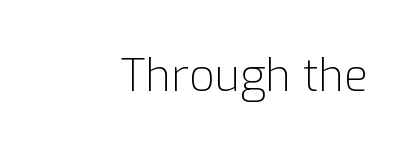
The passage shown is typed in a proportional face where columns would drift. In terms of letterform style, serifs are entirely absent. Decoration check: the copy has no underline. This is not heavy type; no bold has been used.
